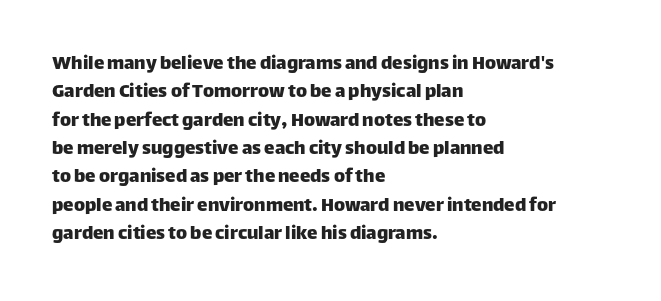
Posture: upright roman. The foot of each line stays bare and open. The passage shown stacks its lines at a standard gap. Alignment: flush left. The horizontal fit of the characters is conventional and even.
